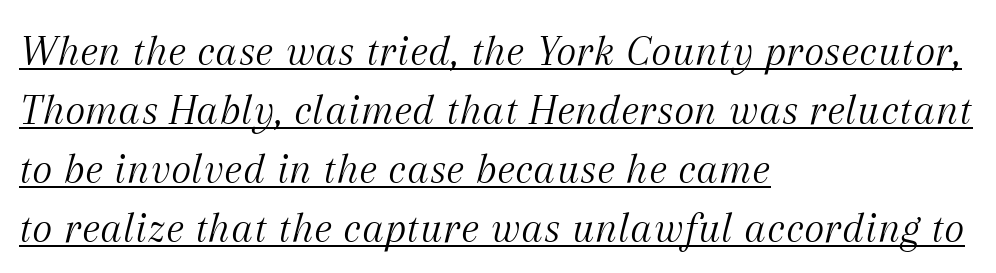
Here the glyphs are tracked normally, forming tight word shapes. Small tapered or slab feet sit at the stroke ends, so this counts as serif. Ink coverage per letter is moderate at most. The text block is weighted toward the left margin, trailing off unevenly rightward. These lines are rendered in a variable-pitch font. The words here are underlined.
